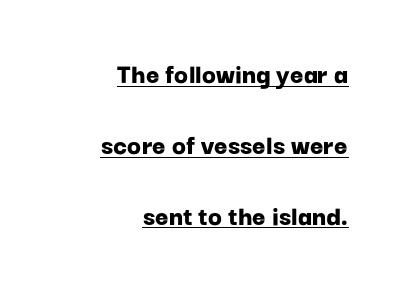
{"serif": "no", "italic": "no", "bold": "yes", "weight": "bold", "width": "normal", "stroke_contrast": "low", "x_height": "medium", "monospaced": "no", "underline": "yes", "align": "right", "line_spacing": "loose", "line_spacing_ratio": 2.44, "letter_spacing": "normal", "letter_spacing_em": 0.0, "glyph_px": 29}
